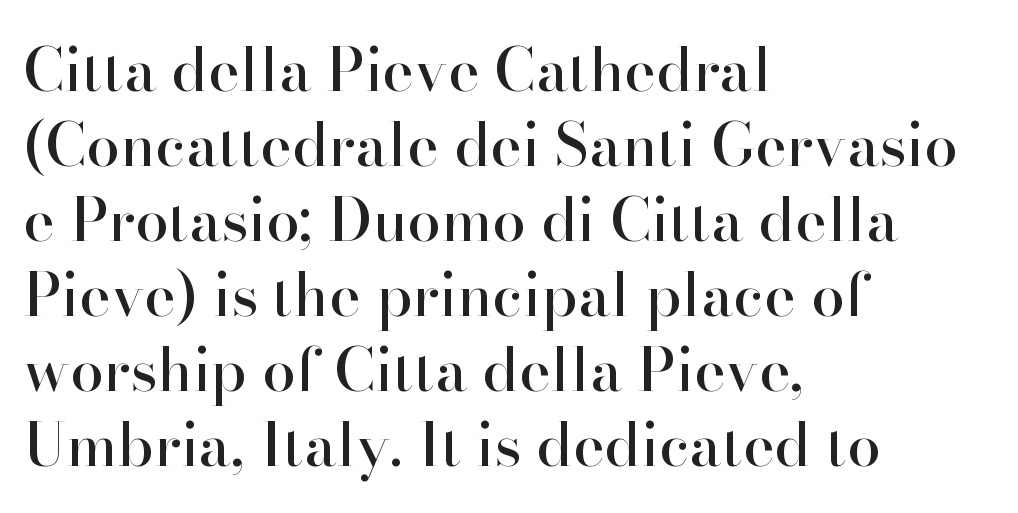
{"serif": "yes", "italic": "no", "width": "normal", "stroke_contrast": "high", "x_height": "small", "monospaced": "no", "underline": "no", "align": "left", "line_spacing": "normal", "line_spacing_ratio": 1.25, "letter_spacing": "normal", "letter_spacing_em": 0.0, "glyph_px": 60}
